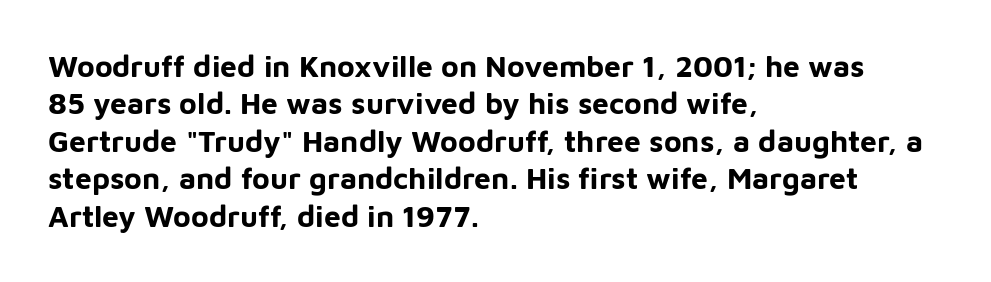
No extra tracking has been applied to these lines. Quick note: not italic, upright. Students, this is bold: see how much ink each stroke carries. Glance below the letters and you will spot only blank space. The passage shown is typed in a proportional face where columns would drift.
